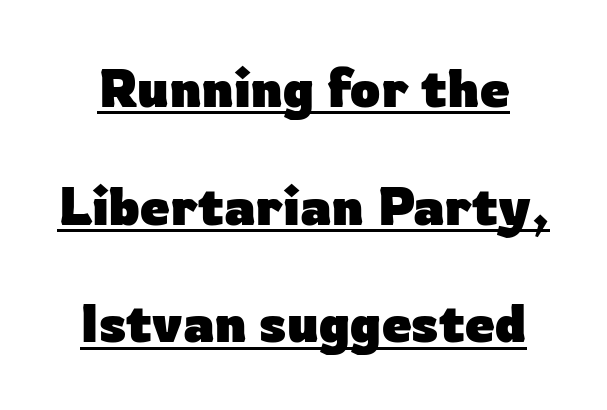
The line texture is even and compact thanks to regular tracking. The rendering uses natural spacing where letterforms have individual widths. A baseline rule has been typeset under these characters. A typesetter would mark this as roman, not italic.
